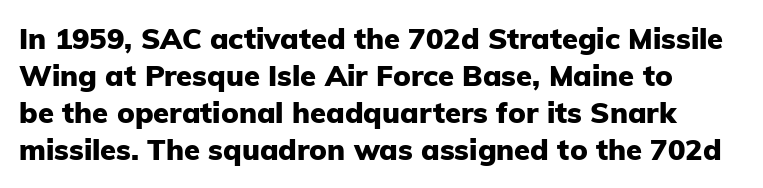
The image shows 29 px heavy sans-serif type, upright; set normal line spacing (1.28x), normal letter spacing, not underlined; low stroke contrast and a medium x-height.
